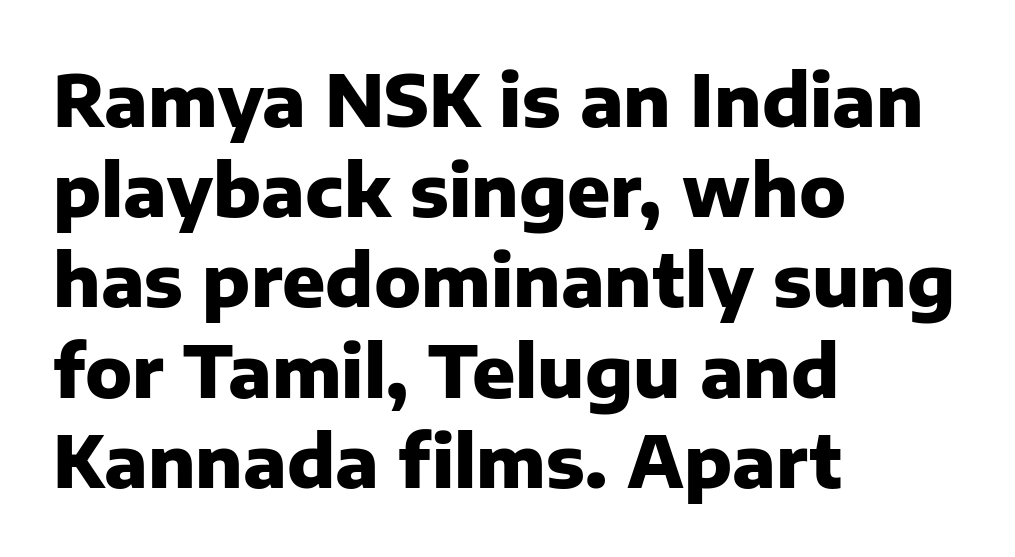
The image shows 71 px heavy sans-serif type, upright; set left-aligned, normal line spacing (1.27x), normal letter spacing, not underlined; low stroke contrast and a medium x-height.
